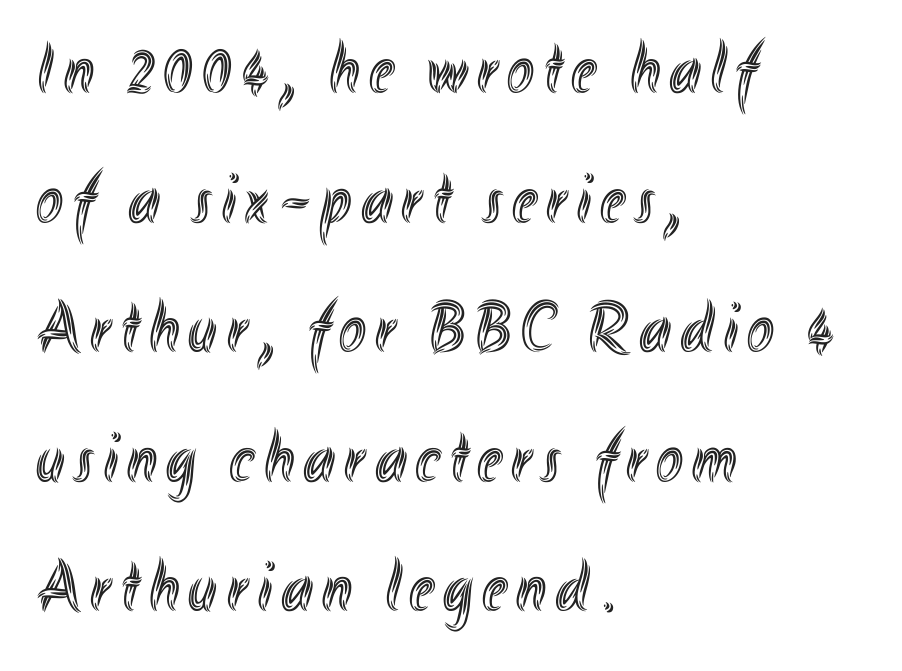
Q: Is the text italic (slanted)? A: Yes.
Q: Is the text underlined? A: No.
Q: How is the paragraph aligned? A: Left-aligned.
Q: Width (condensed, normal, or wide)? A: Condensed.
Q: x-height? A: Small.
Q: Monospaced? A: No.
